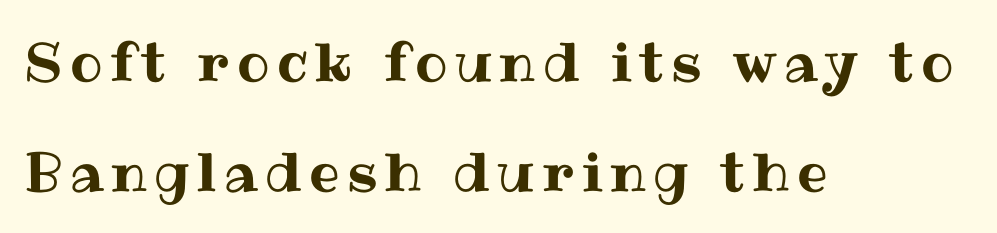
Q: Is the text italic (slanted)? A: No, it is upright.
Q: Is the text underlined? A: No.
Q: How is the paragraph aligned? A: Left-aligned.
Q: Is the spacing between lines tight, normal or loose? A: Loose.
Q: Width (condensed, normal, or wide)? A: Normal.
Q: Stroke contrast? A: Medium.
Q: x-height? A: Medium.
Q: Monospaced? A: No.
